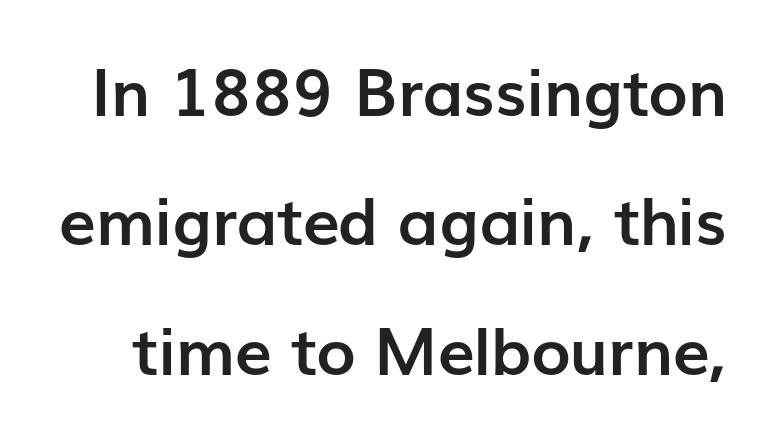
Check under the words: just untouched page. A sans-serif font was chosen for this passage. Notice the wide empty band between every row — that's loose leading. Here the glyphs are tracked normally, forming tight word shapes.
